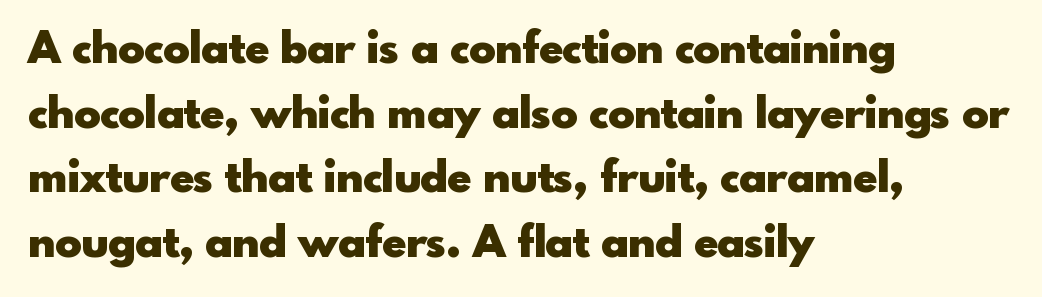
{"serif": "no", "italic": "no", "bold": "yes", "weight": "heavy", "width": "normal", "x_height": "small", "monospaced": "no", "underline": "no", "align": "left", "line_spacing": "normal", "line_spacing_ratio": 1.47, "letter_spacing": "normal", "letter_spacing_em": 0.0, "glyph_px": 44}
